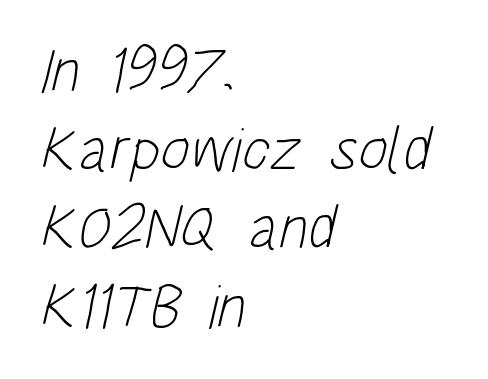
{"serif": "no", "bold": "no", "weight": "light", "width": "condensed", "stroke_contrast": "low", "x_height": "large", "monospaced": "no", "underline": "no", "align": "left", "line_spacing": "normal", "line_spacing_ratio": 1.25, "letter_spacing": "normal", "letter_spacing_em": 0.0, "glyph_px": 63}
